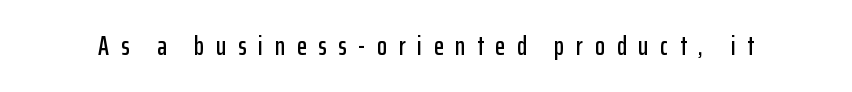
Here the glyphs are tracked loosely, breaking word shapes into spaced letters. Do the letters lean? They stand straight. Descenders are the only things crossing below the line.
